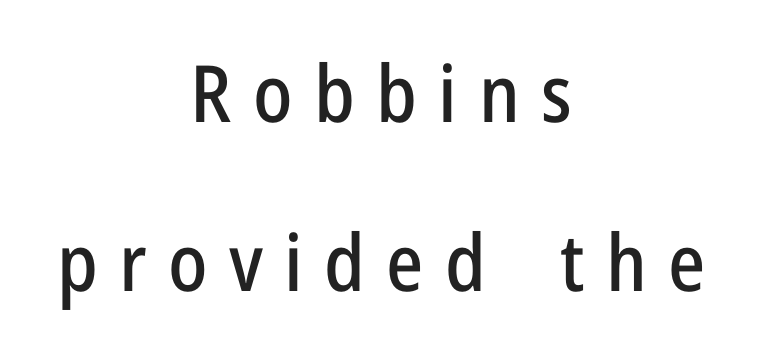
Q: Is the text italic (slanted)? A: No, it is upright.
Q: Is the typeface a serif or a sans-serif typeface? A: Sans-serif.
Q: Is the text underlined? A: No.
Q: How is the paragraph aligned? A: Centered.
Q: Is the spacing between letters normal or unusually wide? A: Unusually wide.
Q: Is the spacing between lines tight, normal or loose? A: Loose.
Q: Width (condensed, normal, or wide)? A: Condensed.
Q: Stroke contrast? A: Low.
Q: x-height? A: Medium.
Q: Monospaced? A: No.
